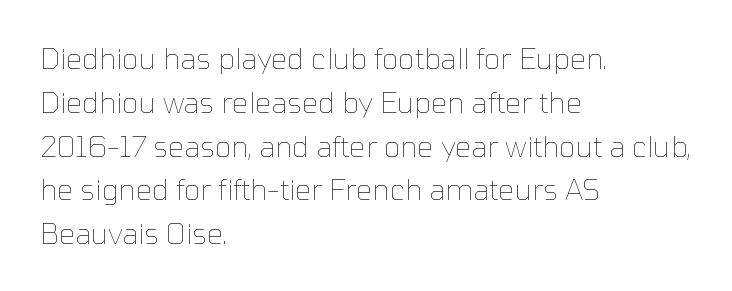
The image shows 29 px thin type, upright; set left-aligned, normal line spacing (1.51x), normal letter spacing, not underlined; low stroke contrast and a medium x-height.
